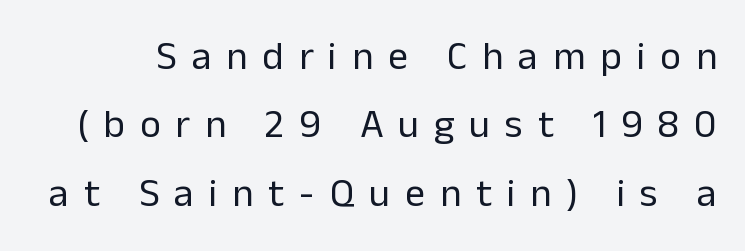
{"serif": "no", "italic": "no", "bold": "no", "weight": "regular", "width": "normal", "stroke_contrast": "low", "x_height": "medium", "monospaced": "no", "underline": "no", "line_spacing_ratio": 1.71, "letter_spacing": "wide", "letter_spacing_em": 0.37, "glyph_px": 40}
